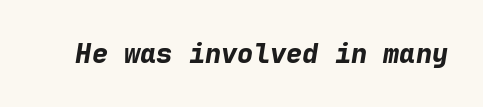
The image shows 27 px bold type, italic (leaning right); set normal letter spacing, not underlined.
